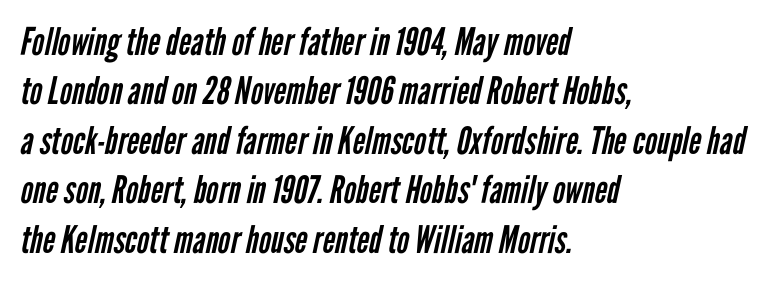
{"serif": "no", "bold": "no", "weight": "regular", "width": "condensed", "stroke_contrast": "low", "x_height": "medium", "monospaced": "no", "underline": "no", "align": "left", "line_spacing": "normal", "line_spacing_ratio": 1.3, "letter_spacing": "normal", "letter_spacing_em": 0.0, "glyph_px": 38}
